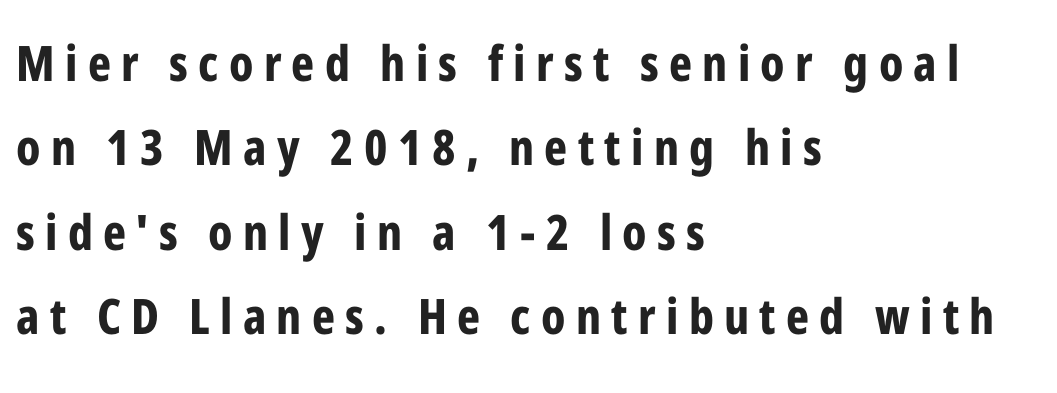
The strip under each line holds only bare page. Designer's note — italics off, roman on. The font family rendered here belongs to the sans-serif group. Proportional: the letters do not fall into vertical columns. The paragraph has a hard left edge and a soft right edge.
